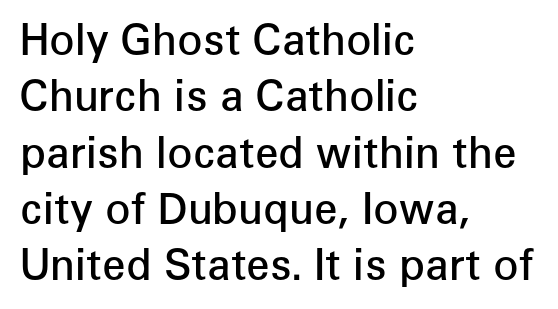
{"serif": "no", "italic": "no", "bold": "semi", "weight": "semibold", "width": "normal", "stroke_contrast": "low", "x_height": "medium", "monospaced": "no", "underline": "no", "align": "left", "line_spacing": "normal", "line_spacing_ratio": 1.34, "letter_spacing": "normal", "letter_spacing_em": 0.0, "glyph_px": 42}
